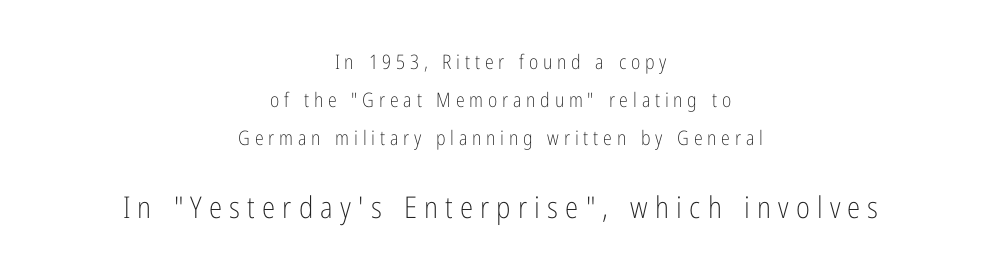
{"serif": "no", "italic": "no", "bold": "no", "weight": "light", "width": "condensed", "stroke_contrast": "low", "x_height": "medium", "monospaced": "no", "underline": "no", "align": "center", "line_spacing": "loose", "line_spacing_ratio": 1.9, "letter_spacing": "wide", "letter_spacing_em": 0.24, "larger_block": "second", "size_ratio": 1.5, "glyph_px": 30}
